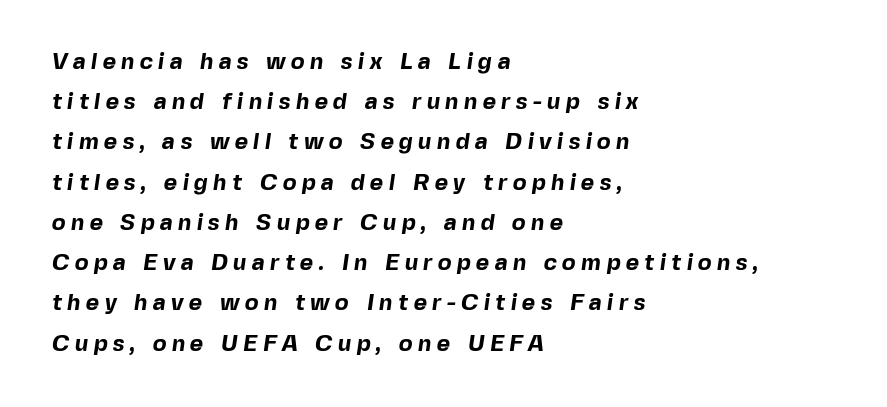
The image shows 23 px bold type; set left-aligned, line spacing 1.75x, unusually wide letter spacing (+0.23 em), not underlined.
